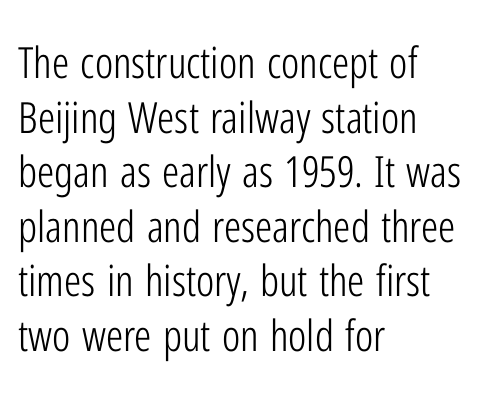
The image shows 43 px light, condensed sans-serif type, upright; set left-aligned, normal line spacing (1.27x), normal letter spacing, not underlined; low stroke contrast and a medium x-height.
